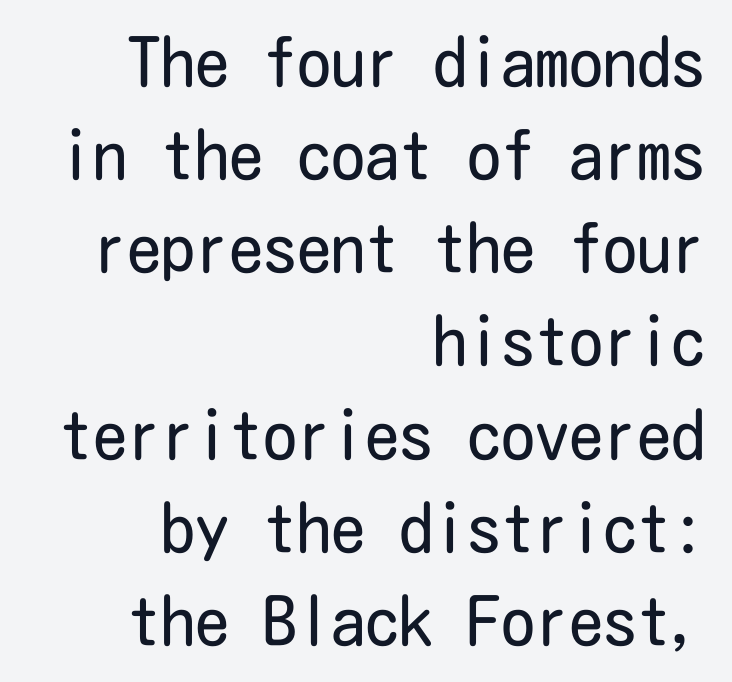
{"serif": "no", "italic": "no", "bold": "no", "weight": "regular", "width": "condensed", "stroke_contrast": "low", "x_height": "medium", "underline": "no", "align": "right", "line_spacing": "normal", "line_spacing_ratio": 1.37, "letter_spacing": "normal", "letter_spacing_em": 0.0, "glyph_px": 68}
